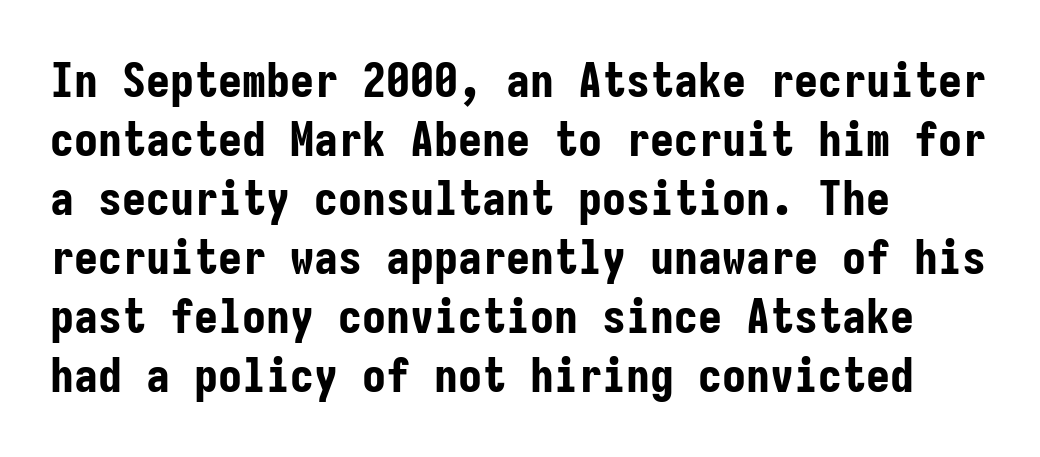
Q: Is the text bold? A: Yes.
Q: Is the text italic (slanted)? A: No, it is upright.
Q: Is the typeface a serif or a sans-serif typeface? A: Sans-serif.
Q: Is the text underlined? A: No.
Q: How is the paragraph aligned? A: Left-aligned.
Q: Is the spacing between letters normal or unusually wide? A: Normal.
Q: Width (condensed, normal, or wide)? A: Condensed.
Q: Stroke contrast? A: Low.
Q: x-height? A: Medium.
Q: Monospaced? A: Yes.
